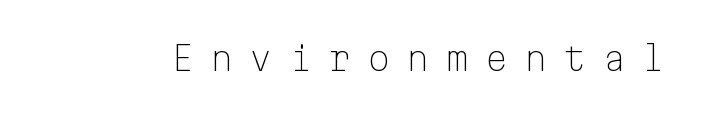
{"serif": "no", "italic": "no", "bold": "no", "weight": "light", "width": "normal", "stroke_contrast": "low", "x_height": "medium", "monospaced": "yes", "underline": "no", "letter_spacing": "wide", "letter_spacing_em": 0.49, "glyph_px": 33}
